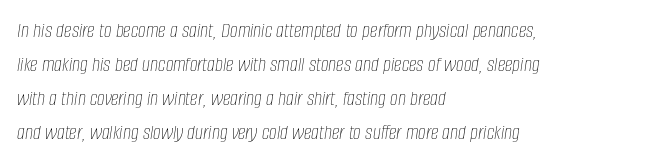
The image shows 22 px text type, italic (leaning right); set left-aligned, normal line spacing (1.54x), normal letter spacing, not underlined.
